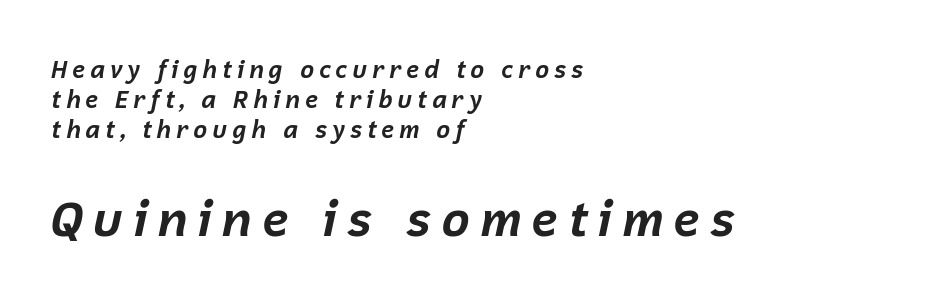
Here the designer chose a conventional face with non-uniform glyph widths. Letters rest on an invisible, unmarked baseline. Notice how the passage keeps a crisp vertical edge on the left only. The face used here has the dense, thick strokes of a bold. Baseline-to-baseline distance is the conventional proportion of letter height. The passage shown begins with its smaller block and ends with its larger one.
